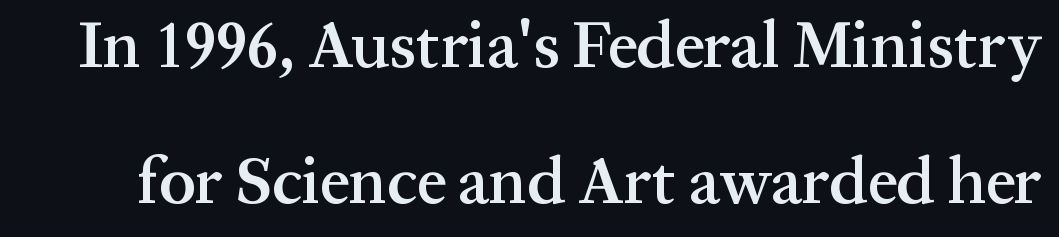
This sample has the flowing, uneven cadence of proportional lettering. Posture: upright roman. The foot of each line stays bare and open. Compared with typical body copy, the letter spacing here is the same. The letters carry serifs — small finishing strokes at the ends of their stems. Line spacing here is loose.
